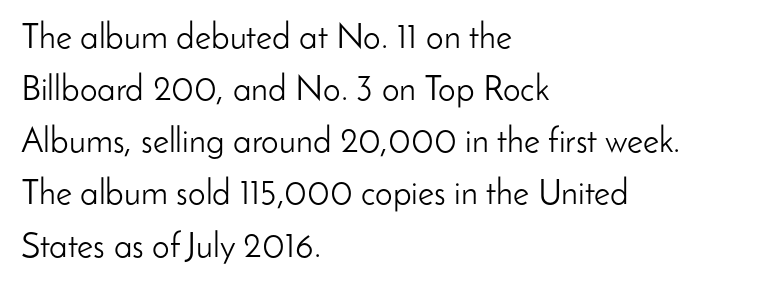
The image shows 35 px light sans-serif type, upright; set left-aligned, normal line spacing (1.49x), normal letter spacing, not underlined; low stroke contrast and a small x-height.
